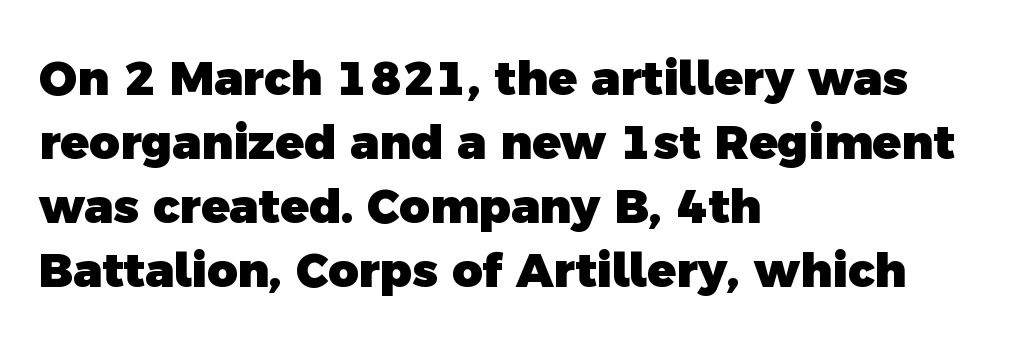
The image shows 47 px heavy sans-serif type; set left-aligned, normal line spacing (1.36x), normal letter spacing, not underlined; a medium x-height.
